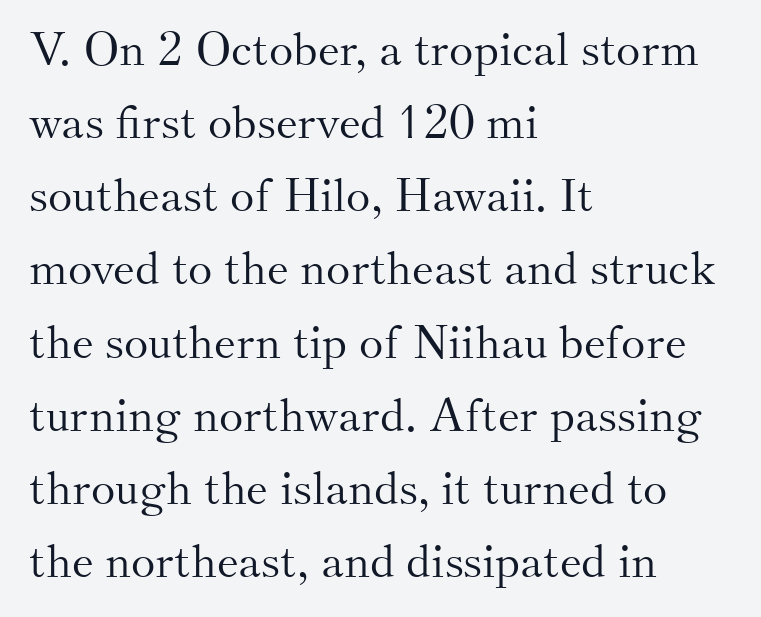
Q: Is the text bold? A: No.
Q: Is the text italic (slanted)? A: No, it is upright.
Q: Is the typeface a serif or a sans-serif typeface? A: Serif.
Q: Is the text underlined? A: No.
Q: How is the paragraph aligned? A: Left-aligned.
Q: Is the spacing between letters normal or unusually wide? A: Normal.
Q: Is the spacing between lines tight, normal or loose? A: Normal.
Q: Width (condensed, normal, or wide)? A: Normal.
Q: Stroke contrast? A: Medium.
Q: x-height? A: Small.
Q: Monospaced? A: No.
